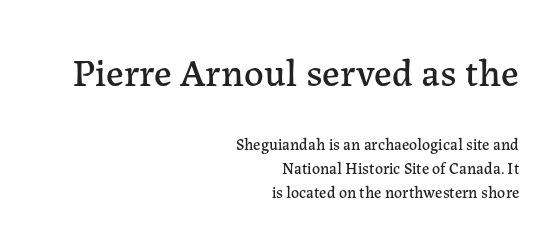
Is this a sans? No — the strokes have serifs. The face used here is proportionally spaced, like ordinary book or web type. This sample uses an upright cut, with every glyph sitting square on the baseline. Notice how descenders clear the ascenders below comfortably — that's standard leading.
